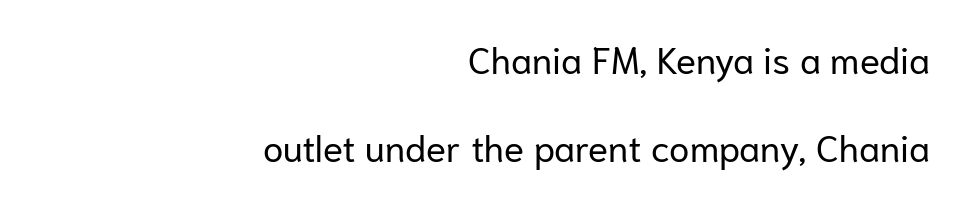
The image shows 37 px regular-weight sans-serif type, upright; set right-aligned, loose line spacing (2.37x), normal letter spacing, not underlined; low stroke contrast and a medium x-height.
